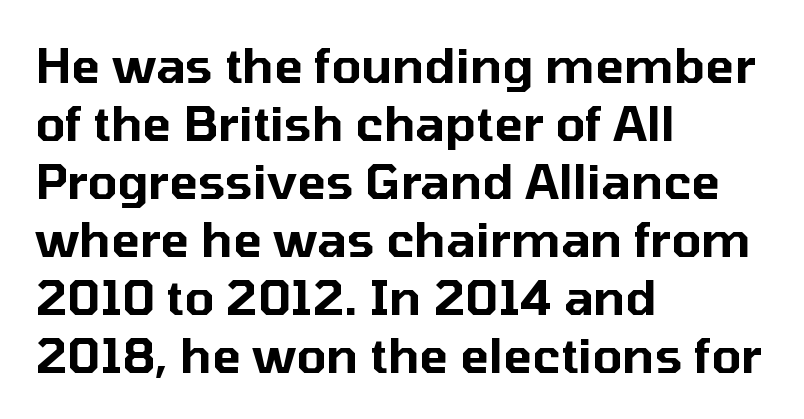
Q: Is the text italic (slanted)? A: No, it is upright.
Q: Is the typeface a serif or a sans-serif typeface? A: Sans-serif.
Q: Is the text underlined? A: No.
Q: How is the paragraph aligned? A: Left-aligned.
Q: Is the spacing between letters normal or unusually wide? A: Normal.
Q: Width (condensed, normal, or wide)? A: Normal.
Q: Stroke contrast? A: Low.
Q: x-height? A: Medium.
Q: Monospaced? A: No.
